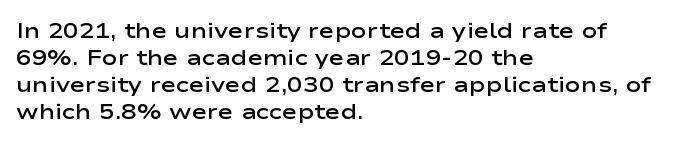
Posture: upright roman. Glance below the letters and you will spot only blank space. Its strokes are somewhat broadened, the hallmark of semibold type. Typeset ragged right — the left edge is the straight one.
